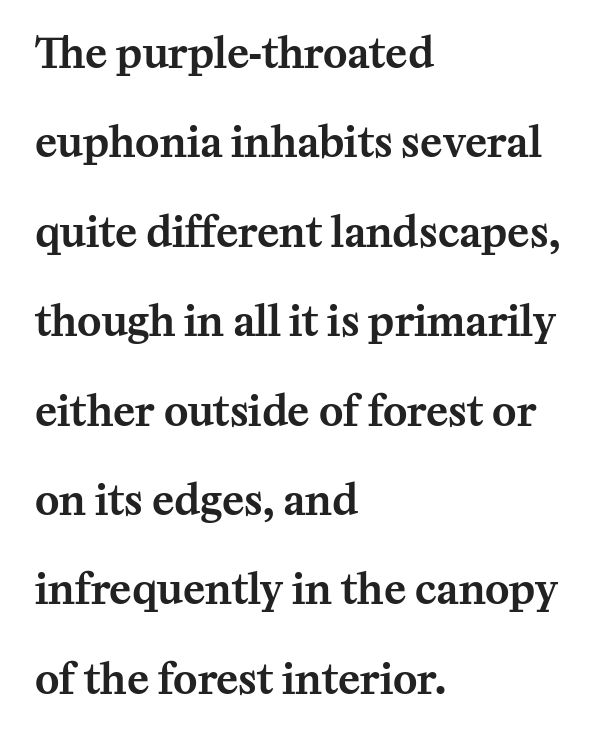
The compositor pushed each line to the left boundary. The line-height multiplier appears high, well above default. Spacing between characters is what you'd get straight out of the box. Observe the serifs anchoring each vertical stroke in this sample. Varying glyph widths throughout — classic text-font behaviour. Characters remain perfectly vertical along every line.
